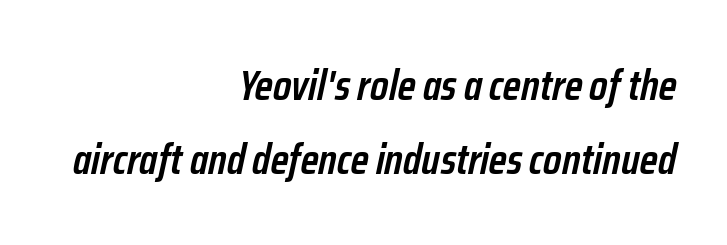
Q: Is the text bold? A: Semi-bold.
Q: Is the text italic (slanted)? A: Yes, it leans right by about 12 degrees.
Q: Is the text underlined? A: No.
Q: How is the paragraph aligned? A: Right-aligned.
Q: Is the spacing between letters normal or unusually wide? A: Normal.
Q: Width (condensed, normal, or wide)? A: Condensed.
Q: Stroke contrast? A: Low.
Q: x-height? A: Medium.
Q: Monospaced? A: No.
